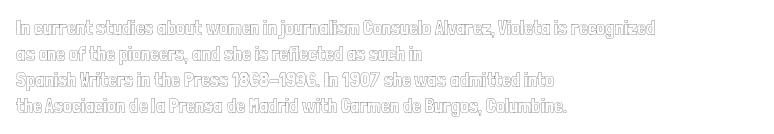
{"italic": "no", "underline": "no", "align": "left", "line_spacing": "normal", "line_spacing_ratio": 1.3, "letter_spacing": "normal", "letter_spacing_em": 0.0, "glyph_px": 20}
